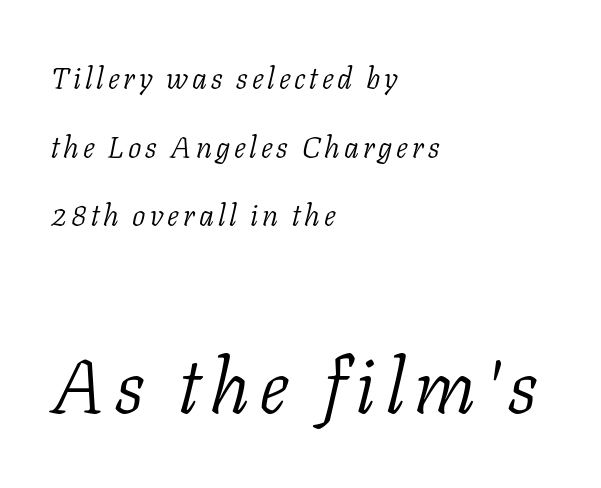
The designer went with a serif here, giving each stem small feet. No chunkiness to these letters — they're not bold. Slanted lettering throughout. Nobody drew a line under any word here. The passage is arranged the way most books set body copy — flush left. Vertical spacing — loose.
